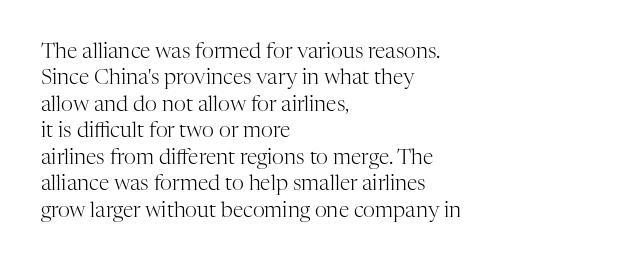
The image shows 21 px text type, upright; set left-aligned, normal line spacing (1.26x), normal letter spacing, not underlined.
